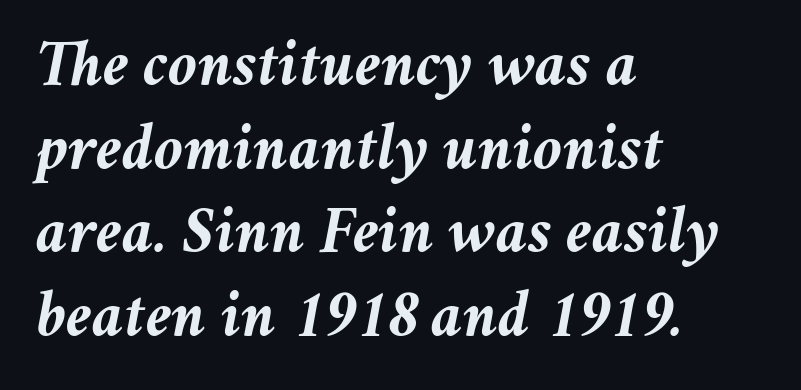
Q: Is the text bold? A: Yes.
Q: Is the text italic (slanted)? A: Yes, it leans right by about 11 degrees.
Q: Is the text underlined? A: No.
Q: How is the paragraph aligned? A: Left-aligned.
Q: Is the spacing between letters normal or unusually wide? A: Normal.
Q: Is the spacing between lines tight, normal or loose? A: Normal.
Q: Width (condensed, normal, or wide)? A: Normal.
Q: Stroke contrast? A: Medium.
Q: x-height? A: Medium.
Q: Monospaced? A: No.
